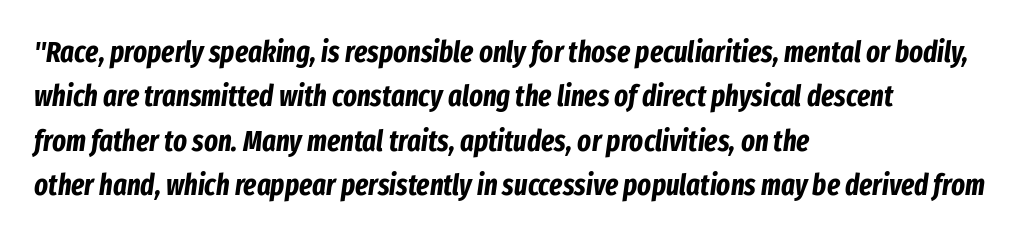
Q: Is the text bold? A: Yes.
Q: Is the text italic (slanted)? A: Yes, it leans right by about 8 degrees.
Q: Is the text underlined? A: No.
Q: How is the paragraph aligned? A: Left-aligned.
Q: Is the spacing between letters normal or unusually wide? A: Normal.
Q: Is the spacing between lines tight, normal or loose? A: Normal.
Q: Width (condensed, normal, or wide)? A: Condensed.
Q: Stroke contrast? A: Low.
Q: x-height? A: Medium.
Q: Monospaced? A: No.
